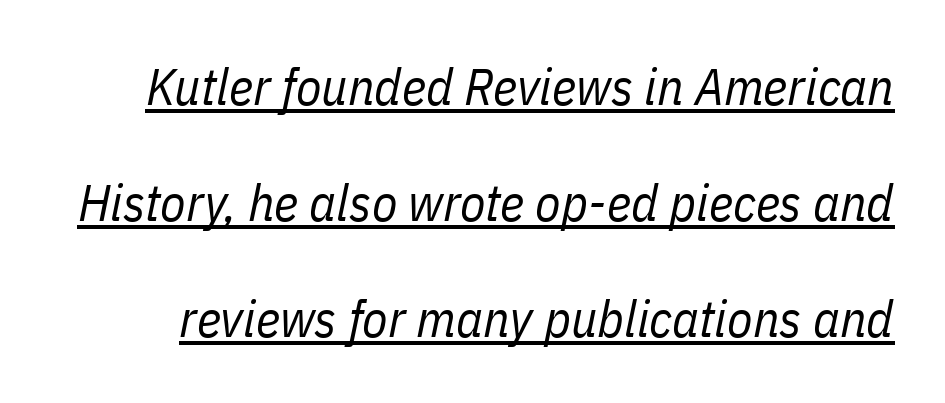
{"italic": "yes", "lean": "right", "slant_degrees": 11, "bold": "no", "weight": "regular", "width": "condensed", "stroke_contrast": "low", "x_height": "medium", "monospaced": "no", "underline": "yes", "line_spacing": "loose", "line_spacing_ratio": 2.23, "letter_spacing": "normal", "letter_spacing_em": 0.0, "glyph_px": 52}
